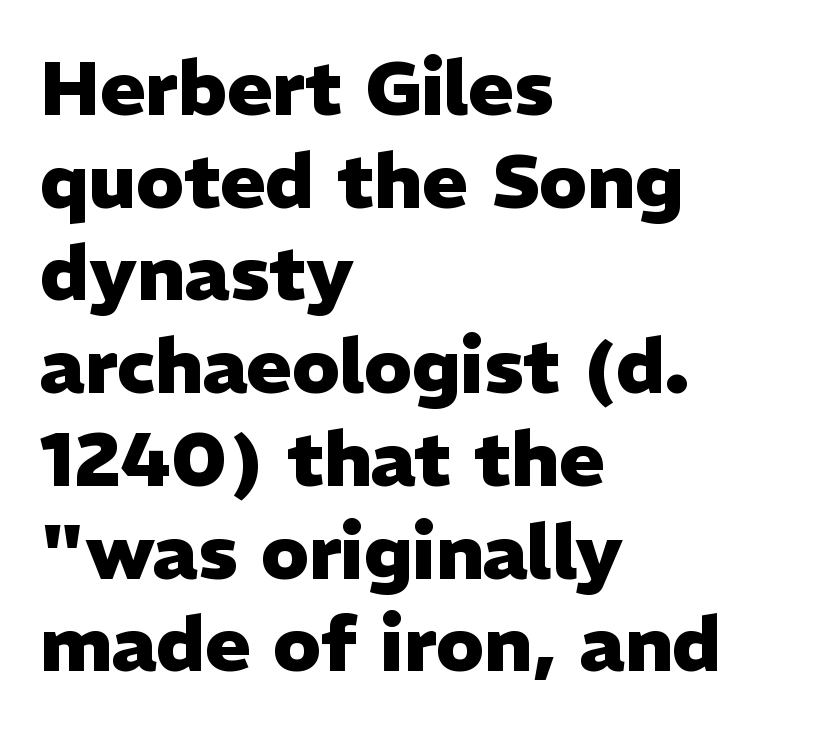
Q: Is the text bold? A: Yes.
Q: Is the text italic (slanted)? A: No, it is upright.
Q: Is the typeface a serif or a sans-serif typeface? A: Sans-serif.
Q: Is the text underlined? A: No.
Q: How is the paragraph aligned? A: Left-aligned.
Q: Is the spacing between letters normal or unusually wide? A: Normal.
Q: Width (condensed, normal, or wide)? A: Normal.
Q: Stroke contrast? A: Low.
Q: x-height? A: Medium.
Q: Monospaced? A: No.
